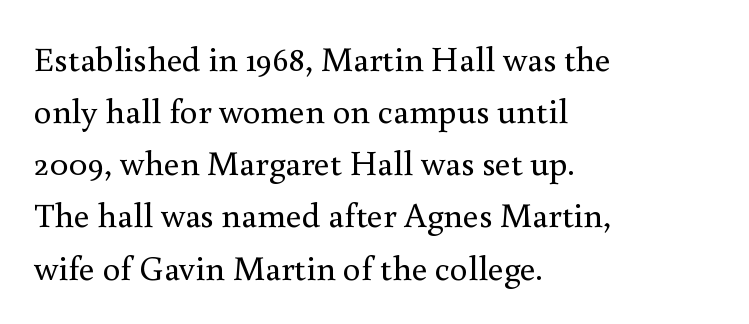
Q: Is the text bold? A: No.
Q: Is the text italic (slanted)? A: No, it is upright.
Q: Is the typeface a serif or a sans-serif typeface? A: Serif.
Q: Is the text underlined? A: No.
Q: How is the paragraph aligned? A: Left-aligned.
Q: Is the spacing between letters normal or unusually wide? A: Normal.
Q: Is the spacing between lines tight, normal or loose? A: Normal.
Q: Width (condensed, normal, or wide)? A: Normal.
Q: Stroke contrast? A: Medium.
Q: x-height? A: Small.
Q: Monospaced? A: No.
